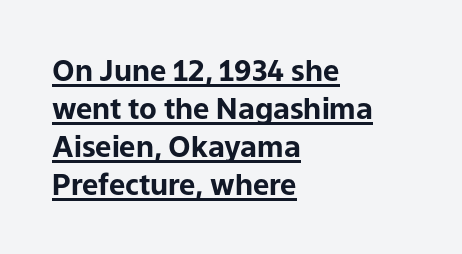
Q: Is the text bold? A: Yes.
Q: Is the text italic (slanted)? A: No, it is upright.
Q: Is the typeface a serif or a sans-serif typeface? A: Sans-serif.
Q: Is the text underlined? A: Yes.
Q: How is the paragraph aligned? A: Left-aligned.
Q: Is the spacing between letters normal or unusually wide? A: Normal.
Q: Is the spacing between lines tight, normal or loose? A: Normal.
Q: Width (condensed, normal, or wide)? A: Normal.
Q: Stroke contrast? A: Low.
Q: x-height? A: Medium.
Q: Monospaced? A: No.
